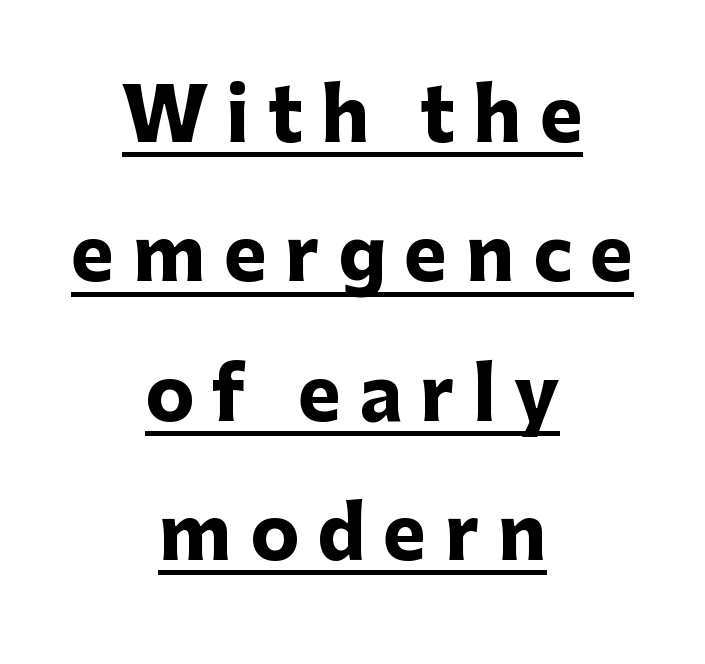
Is this a fixed-width face? No — the glyphs have proportional, varying widths. Is this a sans? Yes — the strokes have no serifs. The passage is arranged like a title page — every line centered. Strong, thick strokes mark this as bold type.
